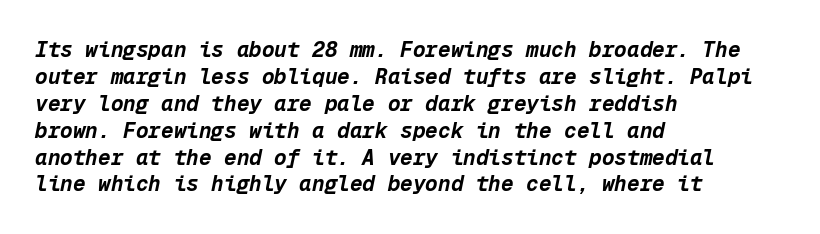
The image shows 21 px bold type, italic (leaning right); set left-aligned, normal line spacing (1.28x), normal letter spacing, not underlined.
